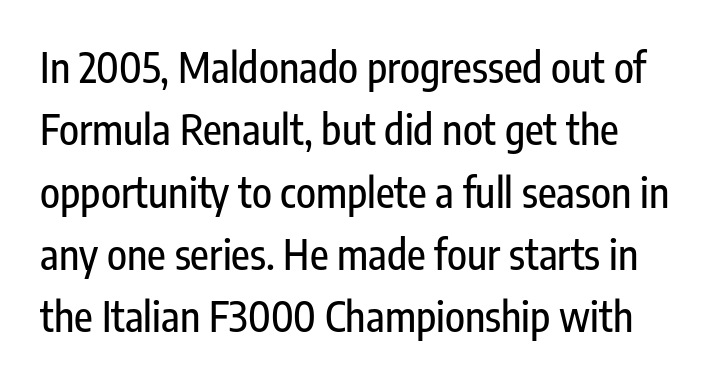
Q: Is the text italic (slanted)? A: No, it is upright.
Q: Is the typeface a serif or a sans-serif typeface? A: Sans-serif.
Q: Is the text underlined? A: No.
Q: Is the spacing between letters normal or unusually wide? A: Normal.
Q: Is the spacing between lines tight, normal or loose? A: Normal.
Q: Width (condensed, normal, or wide)? A: Condensed.
Q: Stroke contrast? A: Low.
Q: x-height? A: Medium.
Q: Monospaced? A: No.
